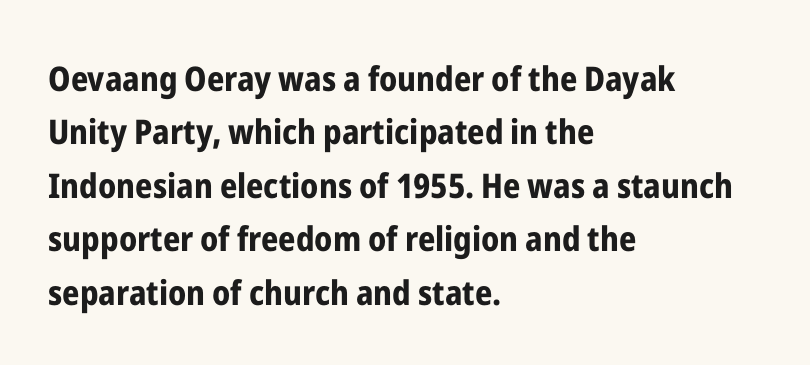
Q: Is the text bold? A: Yes.
Q: Is the text italic (slanted)? A: No, it is upright.
Q: Is the typeface a serif or a sans-serif typeface? A: Sans-serif.
Q: Is the text underlined? A: No.
Q: How is the paragraph aligned? A: Left-aligned.
Q: Is the spacing between letters normal or unusually wide? A: Normal.
Q: Is the spacing between lines tight, normal or loose? A: Normal.
Q: Width (condensed, normal, or wide)? A: Condensed.
Q: Stroke contrast? A: Low.
Q: x-height? A: Medium.
Q: Monospaced? A: No.
